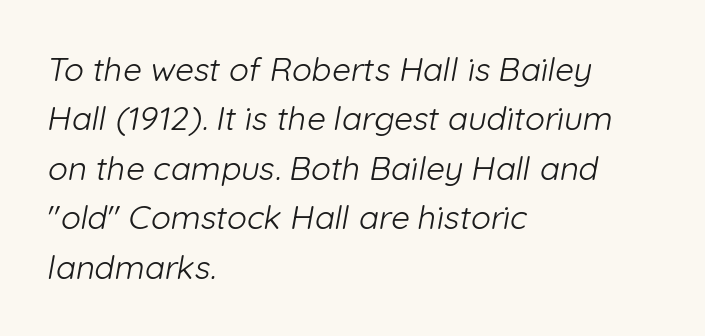
{"serif": "no", "bold": "no", "weight": "light", "width": "normal", "stroke_contrast": "low", "x_height": "medium", "monospaced": "no", "underline": "no", "align": "left", "line_spacing": "normal", "line_spacing_ratio": 1.5, "letter_spacing": "normal", "letter_spacing_em": 0.0, "glyph_px": 33}
